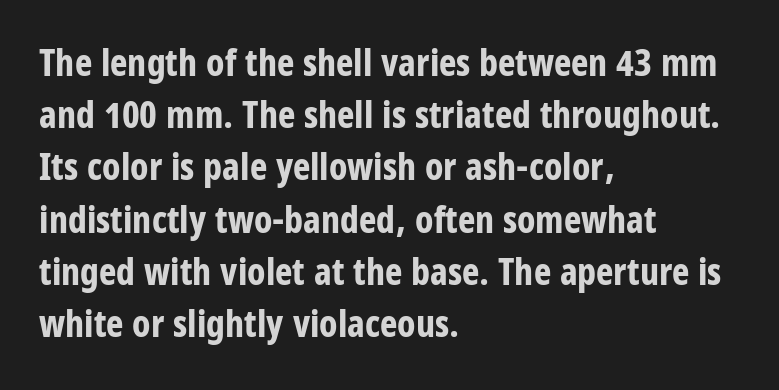
{"serif": "no", "italic": "no", "bold": "yes", "weight": "bold", "width": "condensed", "stroke_contrast": "low", "x_height": "large", "monospaced": "no", "underline": "no", "align": "left", "line_spacing": "normal", "line_spacing_ratio": 1.41, "letter_spacing": "normal", "letter_spacing_em": 0.0, "glyph_px": 37}
